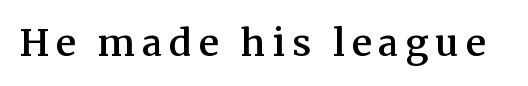
Yep, those are serifs on the letters. You could not count columns in this text — the font is proportionally spaced. Clear beneath every line of the passage. Its strokes are somewhat broadened, the hallmark of semibold type. Does the lettering tilt? It doesn't — this is upright.
